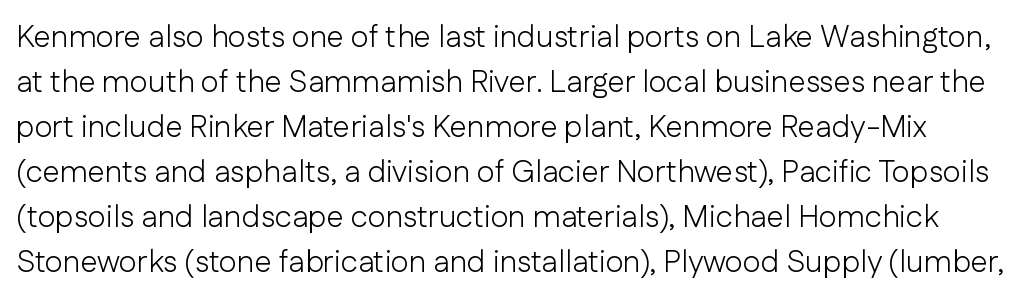
Q: Is the text bold? A: No.
Q: Is the text italic (slanted)? A: No, it is upright.
Q: Is the typeface a serif or a sans-serif typeface? A: Sans-serif.
Q: Is the text underlined? A: No.
Q: Is the spacing between letters normal or unusually wide? A: Normal.
Q: Is the spacing between lines tight, normal or loose? A: Normal.
Q: Width (condensed, normal, or wide)? A: Normal.
Q: Stroke contrast? A: Low.
Q: x-height? A: Medium.
Q: Monospaced? A: No.
